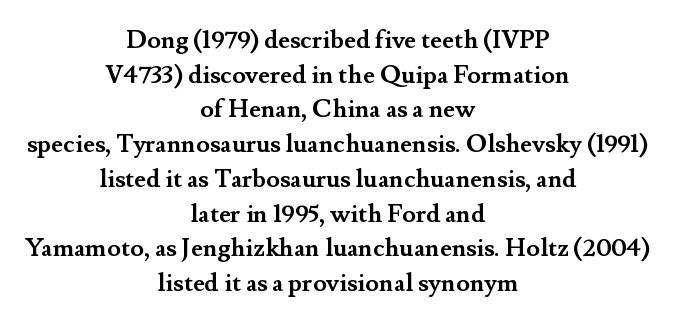
Compared with an ordinary text face, these strokes are far heavier — a full bold. Reading down the column, the eye jumps a familiar distance to each next line. Words appear dense and cohesive because spacing is normal. Do the letters lean? They stand straight.
